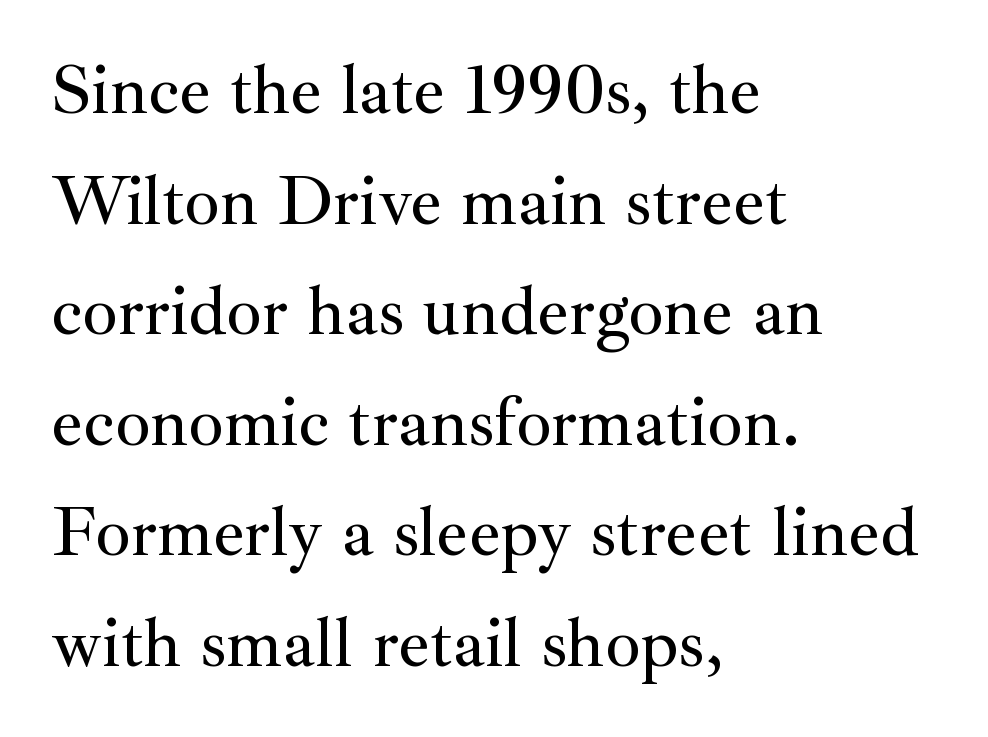
Every character sits straight up, as roman type does. Baseline-to-baseline distance is the conventional proportion of letter height. I'd call this a serif setting — the letters wear small feet. You could not count columns in this text — the font is proportionally spaced. Between one letter and the next there's only the usual sliver of space. The string is rendered with underlining switched off.
